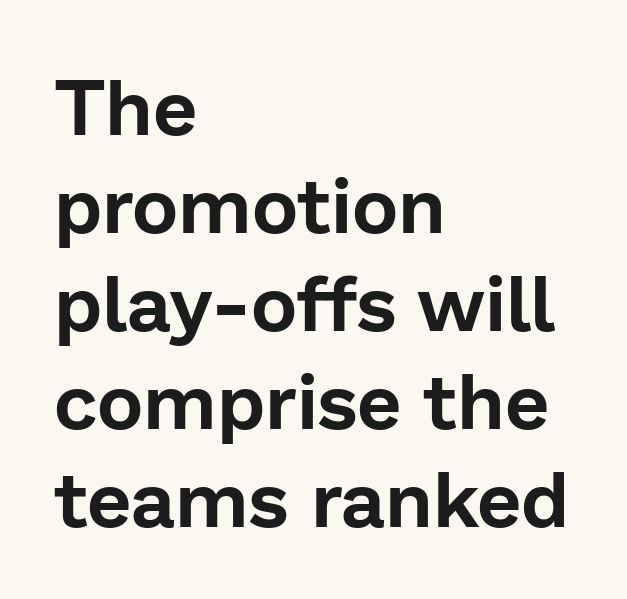
Q: Is the text italic (slanted)? A: No, it is upright.
Q: Is the typeface a serif or a sans-serif typeface? A: Sans-serif.
Q: Is the text underlined? A: No.
Q: How is the paragraph aligned? A: Left-aligned.
Q: Is the spacing between letters normal or unusually wide? A: Normal.
Q: Width (condensed, normal, or wide)? A: Normal.
Q: Stroke contrast? A: Low.
Q: x-height? A: Medium.
Q: Monospaced? A: No.
